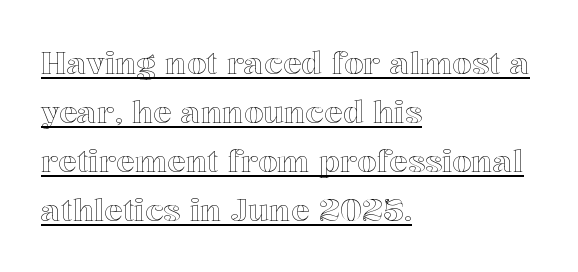
Here the glyphs are tracked normally, forming tight word shapes. In terms of posture, this sample is upright. You could not count columns in this text — the font is proportionally spaced. Typeset ragged right — the left edge is the straight one.
